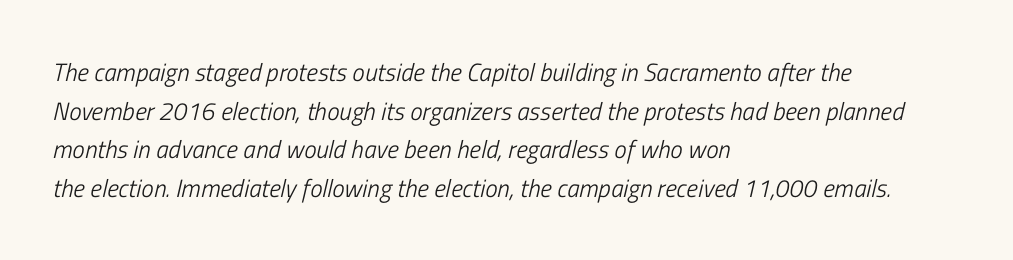
{"italic": "yes", "lean": "right", "slant_degrees": 13, "bold": "no", "underline": "no", "align": "left", "line_spacing": "normal", "line_spacing_ratio": 1.55, "letter_spacing": "normal", "letter_spacing_em": 0.0, "glyph_px": 25}
